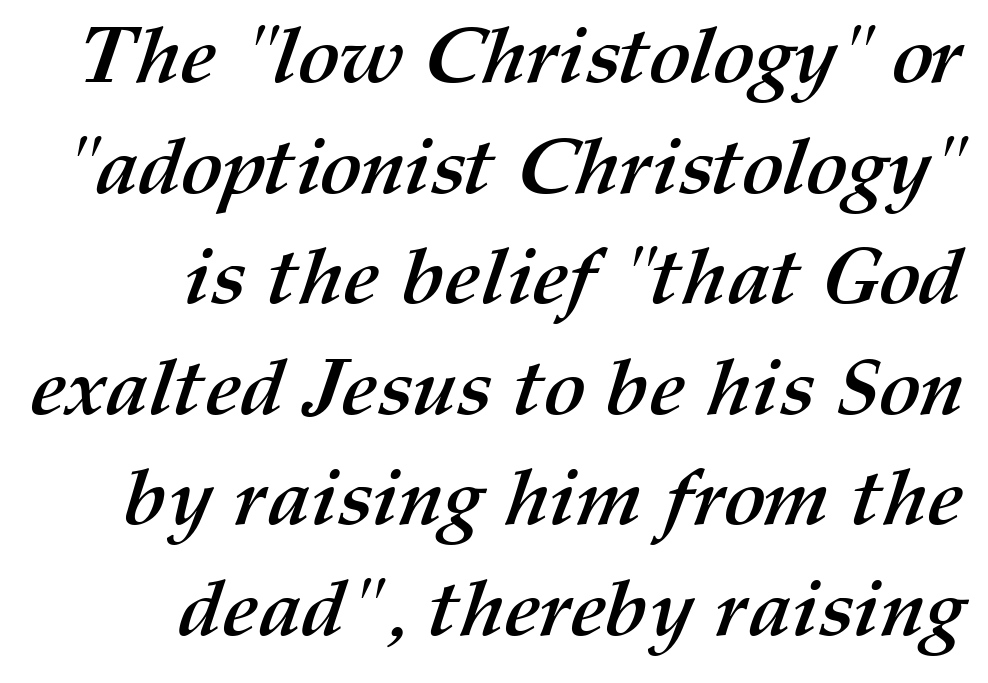
Q: Is the text bold? A: Yes.
Q: Is the text underlined? A: No.
Q: How is the paragraph aligned? A: Right-aligned.
Q: Is the spacing between letters normal or unusually wide? A: Normal.
Q: Is the spacing between lines tight, normal or loose? A: Normal.
Q: Width (condensed, normal, or wide)? A: Normal.
Q: Stroke contrast? A: Medium.
Q: x-height? A: Medium.
Q: Monospaced? A: No.
